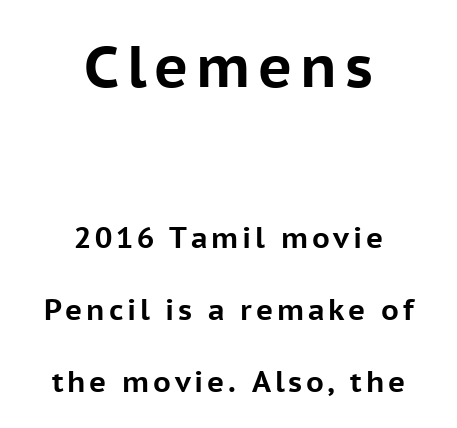
Q: Is the text bold? A: Yes.
Q: Is the text italic (slanted)? A: No, it is upright.
Q: Is the typeface a serif or a sans-serif typeface? A: Sans-serif.
Q: Is the text underlined? A: No.
Q: How is the paragraph aligned? A: Centered.
Q: Is the spacing between lines tight, normal or loose? A: Loose.
Q: Which block of text is set in a larger size, the first (top) or the second (bottom)? A: The first (top) one.
Q: Width (condensed, normal, or wide)? A: Normal.
Q: Stroke contrast? A: Low.
Q: x-height? A: Medium.
Q: Monospaced? A: No.
